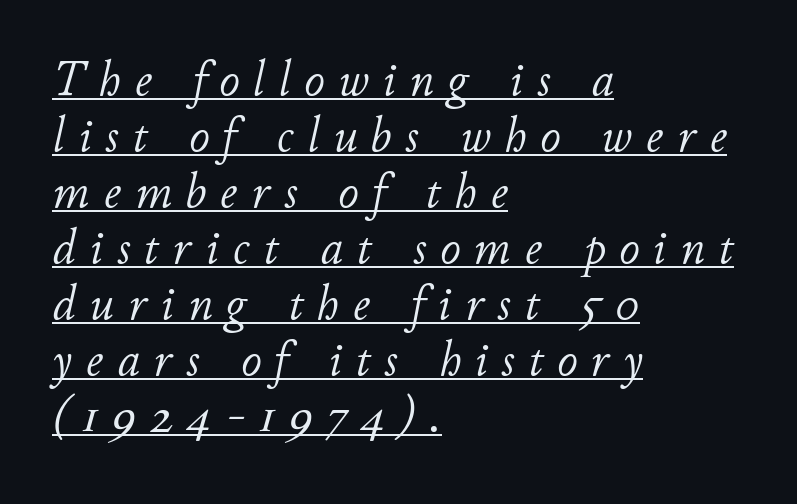
Q: Is the text bold? A: No.
Q: Is the text italic (slanted)? A: Yes, it leans right by about 11 degrees.
Q: Is the text underlined? A: Yes.
Q: How is the paragraph aligned? A: Left-aligned.
Q: Is the spacing between letters normal or unusually wide? A: Unusually wide.
Q: Is the spacing between lines tight, normal or loose? A: Tight.
Q: Width (condensed, normal, or wide)? A: Normal.
Q: Stroke contrast? A: Low.
Q: x-height? A: Small.
Q: Monospaced? A: No.
